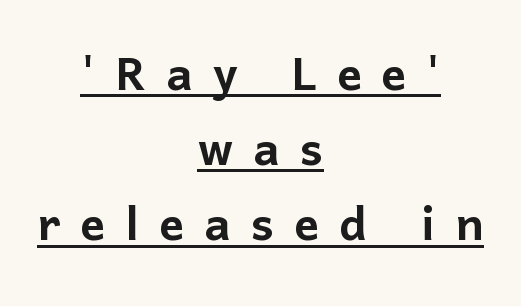
{"serif": "no", "italic": "no", "width": "normal", "stroke_contrast": "low", "x_height": "medium", "monospaced": "no", "underline": "yes", "align": "center", "line_spacing_ratio": 1.23, "letter_spacing": "wide", "letter_spacing_em": 0.33, "glyph_px": 61}
